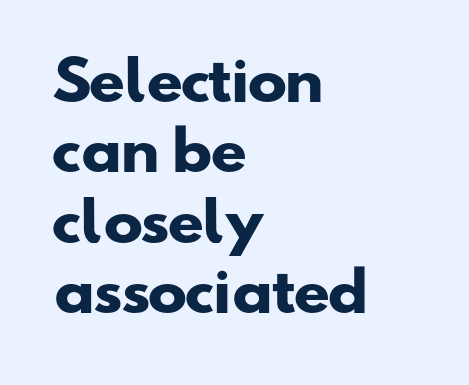
The glyphs have the mass of a bold cut. Is this a fixed-width face? No — the glyphs have proportional, varying widths. Serifs: no, the terminals of the letterforms are clean. Descenders are the only things crossing below the line. The lines are quadded left. Horizontal bands of white between lines are of average thickness.
